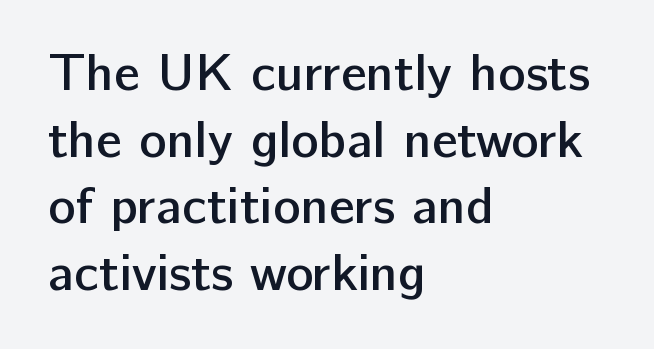
{"serif": "no", "italic": "no", "bold": "semi", "weight": "semibold", "width": "normal", "stroke_contrast": "low", "x_height": "medium", "monospaced": "no", "underline": "no", "align": "left", "line_spacing": "normal", "line_spacing_ratio": 1.28, "letter_spacing": "normal", "letter_spacing_em": 0.0, "glyph_px": 52}
